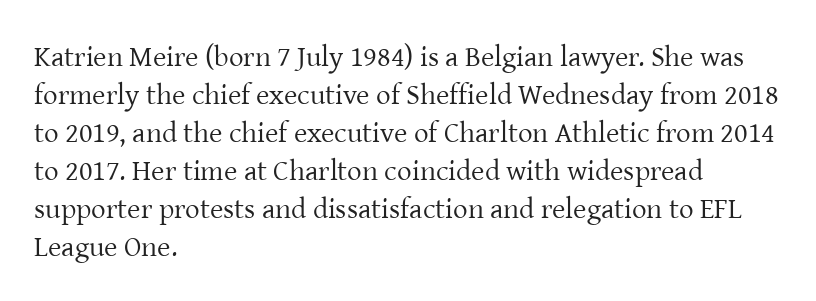
{"serif": "yes", "italic": "no", "bold": "no", "weight": "regular", "width": "normal", "stroke_contrast": "low", "x_height": "medium", "monospaced": "no", "underline": "no", "align": "left", "line_spacing": "normal", "line_spacing_ratio": 1.31, "letter_spacing": "normal", "letter_spacing_em": 0.0, "glyph_px": 29}
